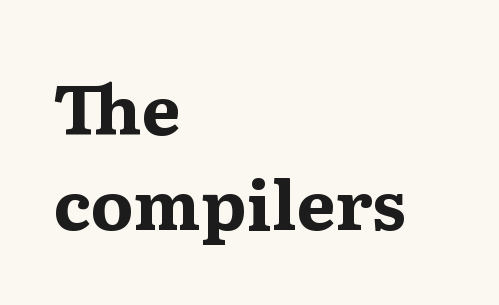
The image shows 69 px bold, wide serif type, upright; set left-aligned, normal line spacing (1.37x), normal letter spacing, not underlined; medium stroke contrast and a medium x-height.
